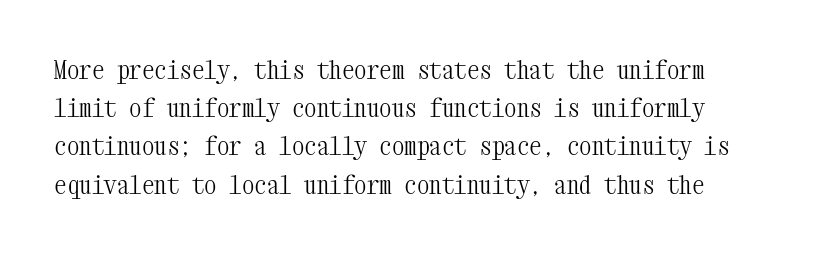
Does extra space separate the letters? No, they use regular spacing. Is this a heavy cut? Hardly; it is regular or lighter. Each new line begins a customary step beneath the previous one. Vertical strokes here are truly vertical. Has an underline been added? It has not.
